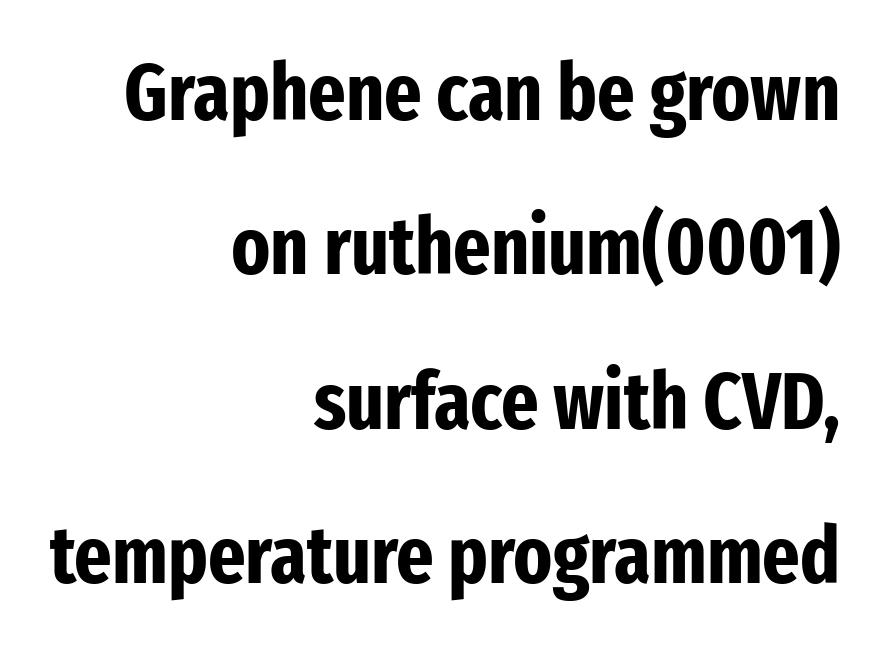
Q: Is the text bold? A: Yes.
Q: Is the text italic (slanted)? A: No, it is upright.
Q: Is the typeface a serif or a sans-serif typeface? A: Sans-serif.
Q: Is the text underlined? A: No.
Q: How is the paragraph aligned? A: Right-aligned.
Q: Is the spacing between letters normal or unusually wide? A: Normal.
Q: Is the spacing between lines tight, normal or loose? A: Loose.
Q: Width (condensed, normal, or wide)? A: Condensed.
Q: Stroke contrast? A: Low.
Q: x-height? A: Medium.
Q: Monospaced? A: No.
